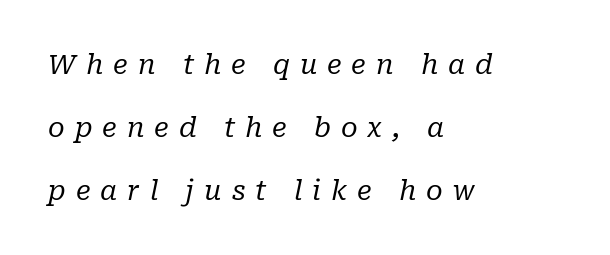
Substantial extra tracking has been applied to these lines. If you drew a line through each stem, it would be angled. The line-height multiplier appears high, well above default. Lines of text with bare space underneath. The cut favours lightness, reaching ordinary text weight at its darkest.
